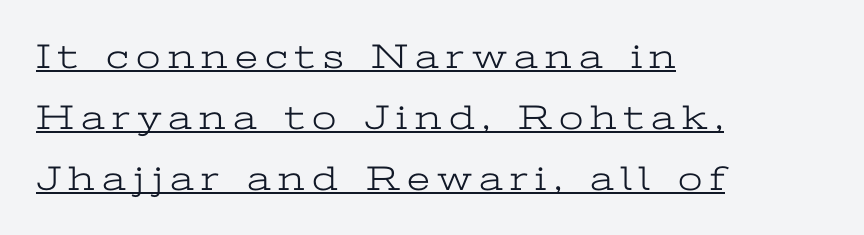
This sample uses an upright cut, with every glyph sitting square on the baseline. A quiet, ordinary-to-light weight characterises the typeface. Underlining? Definitely there. The gaps between neighbouring characters are conspicuously large. Little horizontal feet cap the strokes, marking this as serif type.
